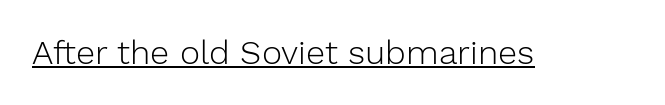
The image shows 34 px light sans-serif type, upright; set normal letter spacing, underlined; low stroke contrast and a medium x-height.
